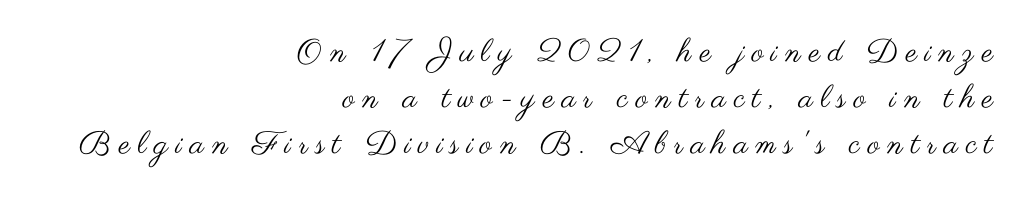
{"serif": "no", "bold": "no", "weight": "regular", "width": "wide", "stroke_contrast": "medium", "x_height": "small", "monospaced": "no", "underline": "no", "align": "right", "line_spacing": "normal", "line_spacing_ratio": 1.44, "letter_spacing": "wide", "letter_spacing_em": 0.24, "glyph_px": 32}
